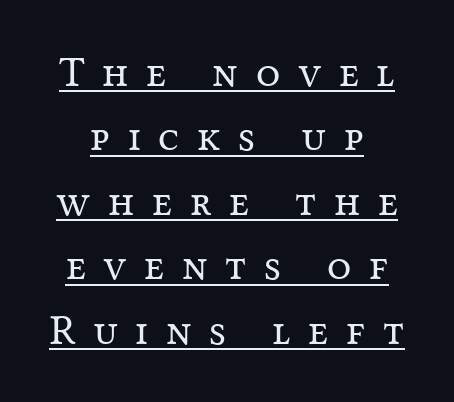
{"serif": "yes", "italic": "no", "bold": "no", "weight": "regular", "width": "normal", "stroke_contrast": "medium", "x_height": "medium", "monospaced": "no", "underline": "yes", "line_spacing": "normal", "line_spacing_ratio": 1.5, "letter_spacing": "wide", "letter_spacing_em": 0.41, "glyph_px": 43}
